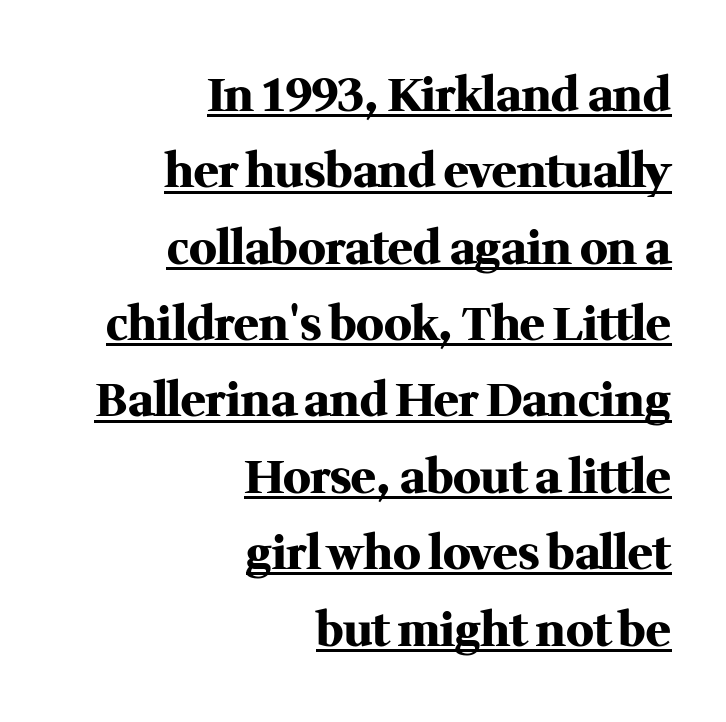
The image shows 46 px heavy serif type, upright; set right-aligned, normal line spacing (1.66x), normal letter spacing, underlined; medium stroke contrast and a medium x-height.
